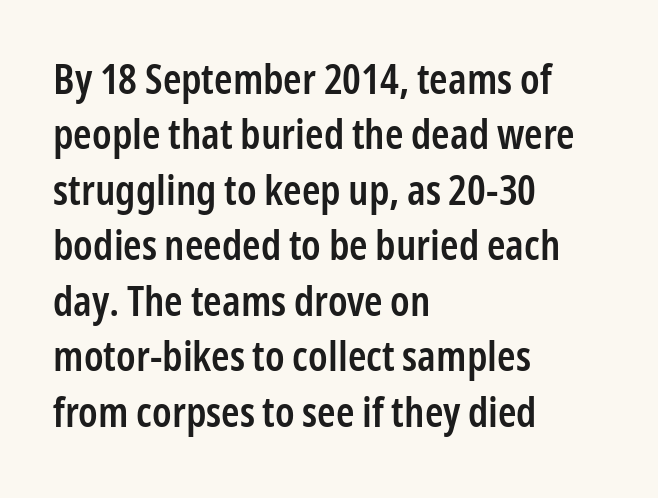
Q: Is the text bold? A: Semi-bold.
Q: Is the text italic (slanted)? A: No, it is upright.
Q: Is the typeface a serif or a sans-serif typeface? A: Sans-serif.
Q: Is the text underlined? A: No.
Q: How is the paragraph aligned? A: Left-aligned.
Q: Is the spacing between letters normal or unusually wide? A: Normal.
Q: Is the spacing between lines tight, normal or loose? A: Normal.
Q: Width (condensed, normal, or wide)? A: Condensed.
Q: Stroke contrast? A: Low.
Q: x-height? A: Medium.
Q: Monospaced? A: No.
